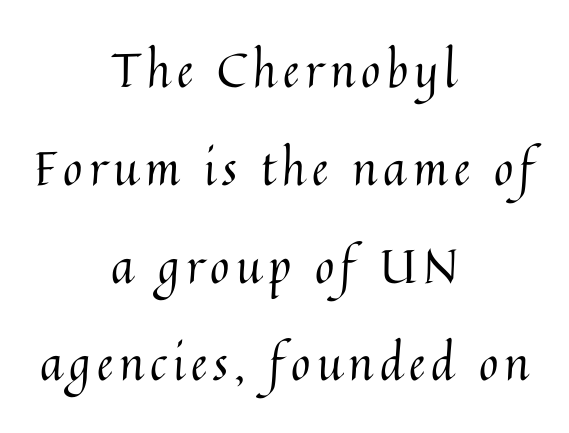
{"bold": "no", "weight": "regular", "width": "normal", "stroke_contrast": "medium", "x_height": "medium", "monospaced": "no", "underline": "no", "align": "center", "line_spacing": "loose", "line_spacing_ratio": 2.08, "glyph_px": 47}
